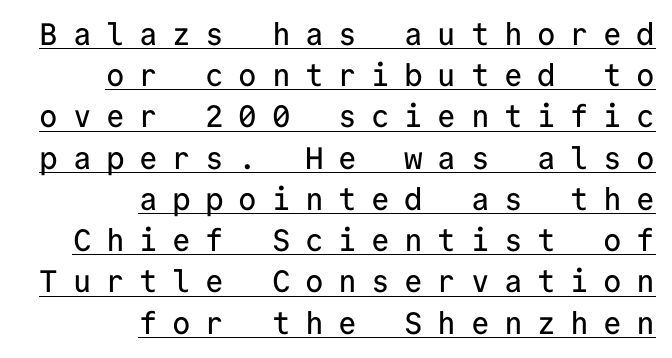
The image shows 31 px sans-serif type, upright, monospaced; set right-aligned, normal line spacing (1.33x), unusually wide letter spacing (+0.47 em), underlined; low stroke contrast and a medium x-height.
